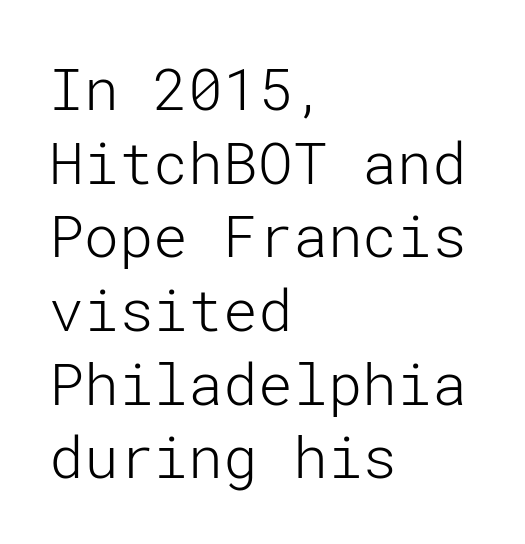
If you drew a ruler down the left edge, every line would touch it. Are there feet on the stems? There aren't — it's a sans. The rendering uses a moderate line-height, typical for paragraphs. Italic: no, the glyphs are upright roman. These lines keep a tight, regular rhythm from letter to letter. Quick note: underline off.
